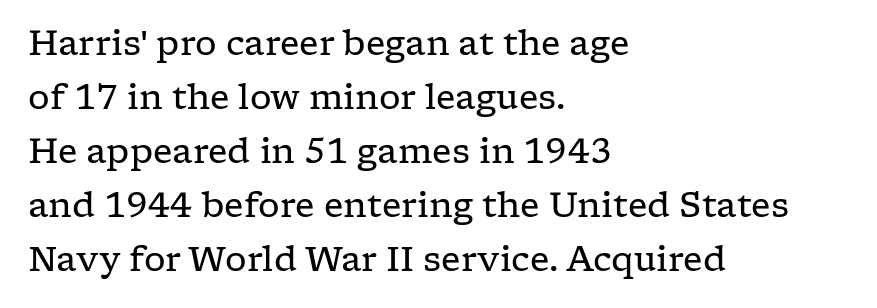
No extra tracking has been applied to these lines. The font's upright variant was chosen for this text. Ink coverage per letter is moderate at most. In terms of letterform style, serifs are clearly present. Whoever set this chose a conventional vertical rhythm. Clear beneath every line of the passage.
